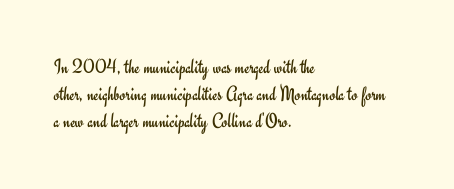
These lines keep a tight, regular rhythm from letter to letter. The rows are spaced the way most documents space them. Nothing heavy about these letters — not bold at all. Check under the words: just untouched page. All the whitespace from short lines collects on the right.
